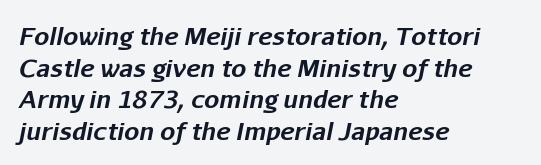
The image shows 24 px bold type, italic (leaning right); set left-aligned, normal line spacing (1.32x), normal letter spacing, not underlined.
